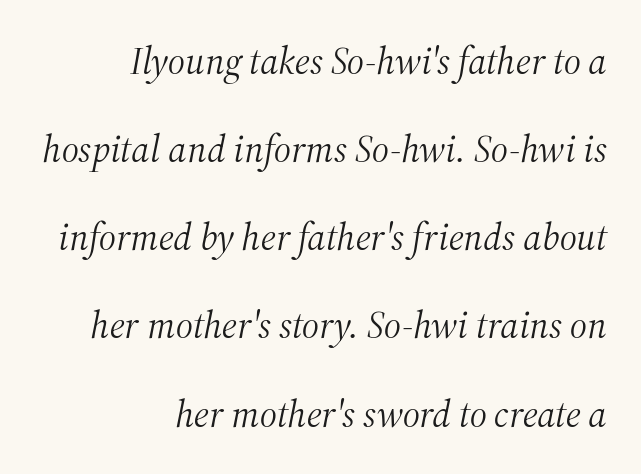
Q: Is the text bold? A: No.
Q: Is the text italic (slanted)? A: Yes, it leans right by about 12 degrees.
Q: Is the typeface a serif or a sans-serif typeface? A: Serif.
Q: Is the text underlined? A: No.
Q: How is the paragraph aligned? A: Right-aligned.
Q: Is the spacing between letters normal or unusually wide? A: Normal.
Q: Is the spacing between lines tight, normal or loose? A: Loose.
Q: Width (condensed, normal, or wide)? A: Normal.
Q: Stroke contrast? A: Medium.
Q: x-height? A: Medium.
Q: Monospaced? A: No.
